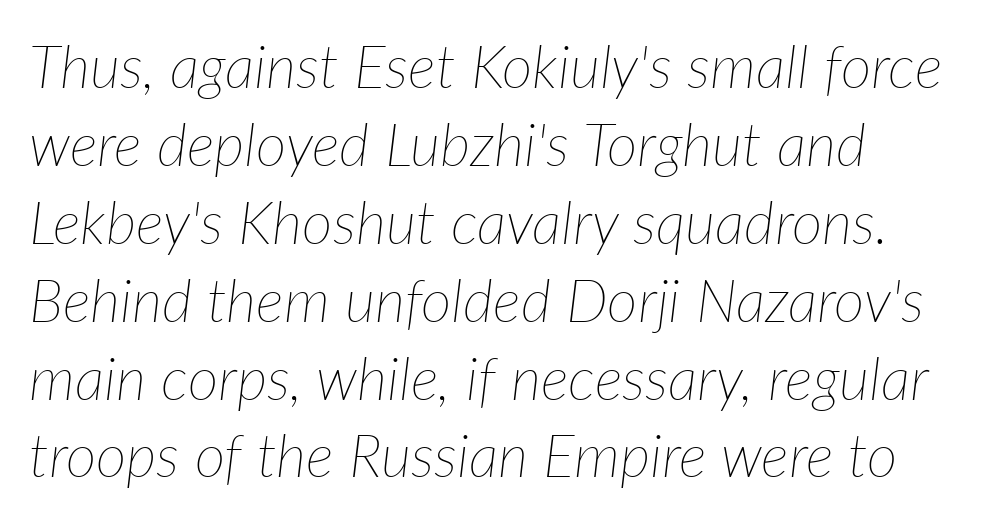
The image shows 59 px thin type, italic (leaning right); set left-aligned, normal line spacing (1.32x), normal letter spacing, not underlined; low stroke contrast and a medium x-height.
